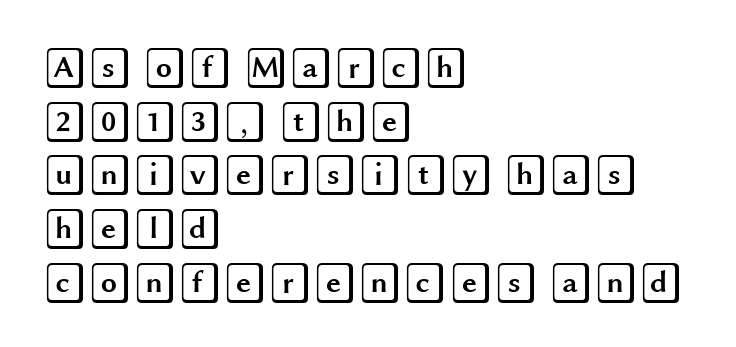
The lines are quadded left. Ascenders rise straight up at ninety degrees. Leading: standard. Unmarked baselines from the first word to the last. What stands out about the letter spacing? Nothing — it is the standard amount.
